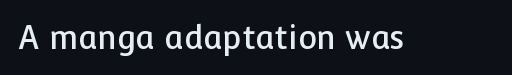
The image shows 32 px sans-serif type, upright; set normal letter spacing, not underlined; low stroke contrast and a medium x-height.
